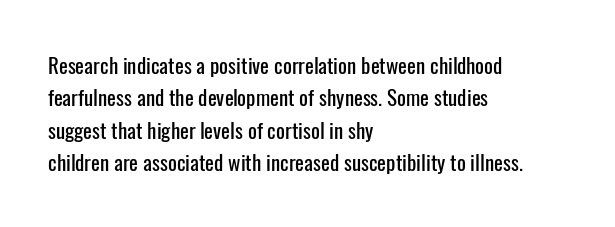
The image shows 21 px text type, upright; set left-aligned, normal line spacing (1.54x), normal letter spacing, not underlined.
